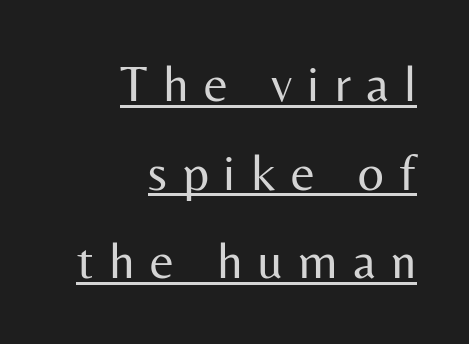
The image shows 51 px regular-weight sans-serif type, upright; set right-aligned, line spacing 1.74x, unusually wide letter spacing (+0.3 em), underlined; medium stroke contrast and a medium x-height.
